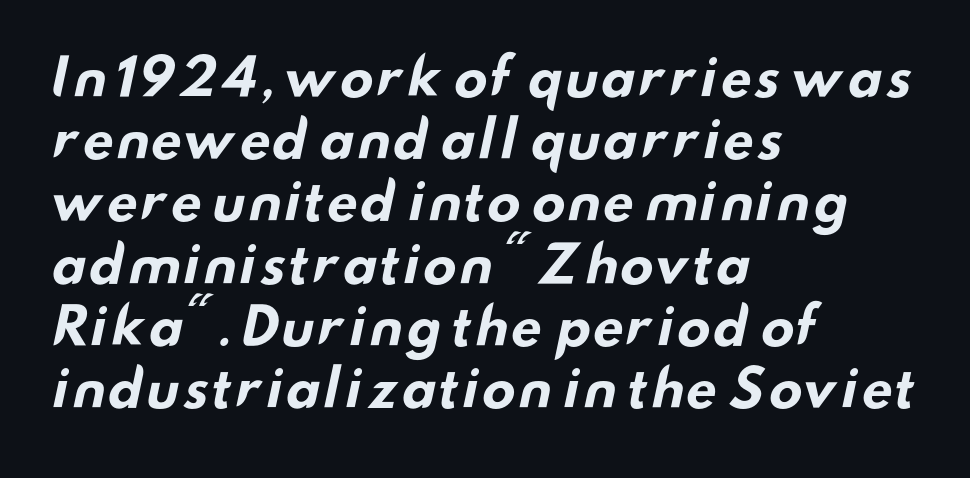
Q: Is the text bold? A: Yes.
Q: Is the typeface a serif or a sans-serif typeface? A: Sans-serif.
Q: Is the text underlined? A: No.
Q: How is the paragraph aligned? A: Left-aligned.
Q: Is the spacing between letters normal or unusually wide? A: Normal.
Q: Width (condensed, normal, or wide)? A: Wide.
Q: Stroke contrast? A: Low.
Q: x-height? A: Small.
Q: Monospaced? A: No.
